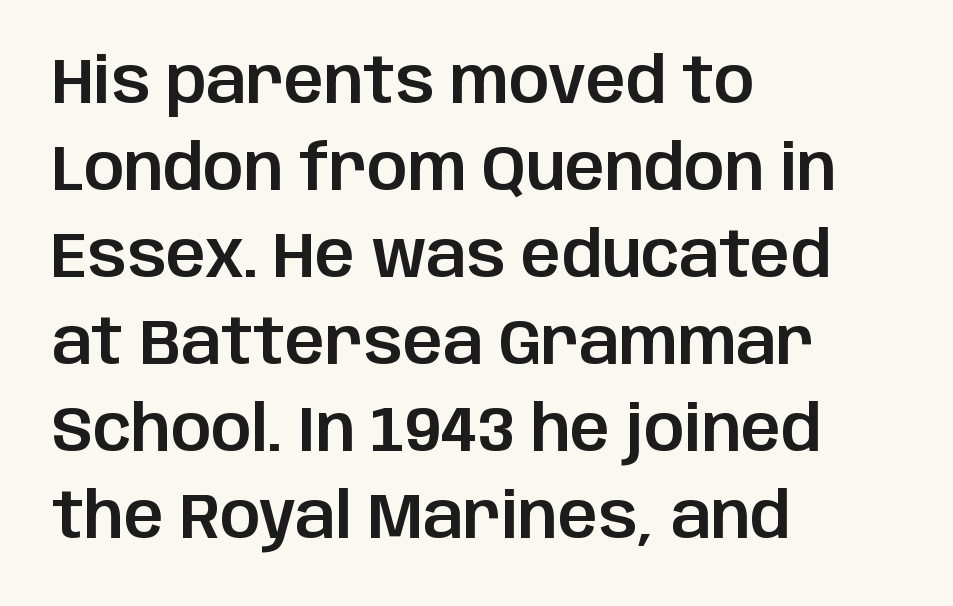
Note the varied advance widths — an 'i' is clearly narrower than an 'm'. When letters stand straight like this, we call the style roman or upright. The text block is weighted toward the left margin, trailing off unevenly rightward. No feet cap the strokes, marking this as sans-serif type. The space beneath each line is pristine and unruled.
